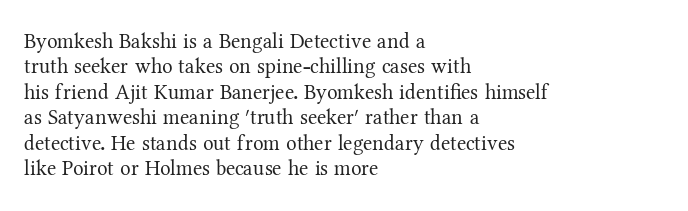
The image shows 21 px text type, upright; set left-aligned, line spacing 1.21x, normal letter spacing, not underlined.
